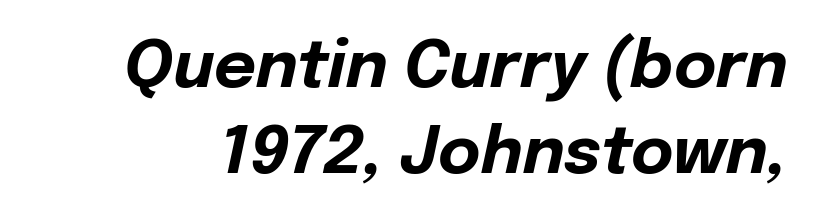
Type without underlining. This sample has the flowing, uneven cadence of proportional lettering. Slant detected: the letters are inclined. Vertical spacing — default.
